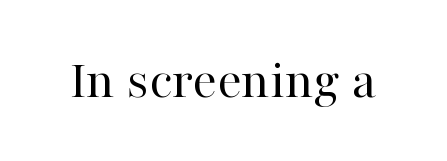
The passage shown is typed in a proportional face where columns would drift. Honestly, there is no underline to notice here at all. Posture: vertical. Stroke thickness stays within the range of a standard reading face or lighter.
